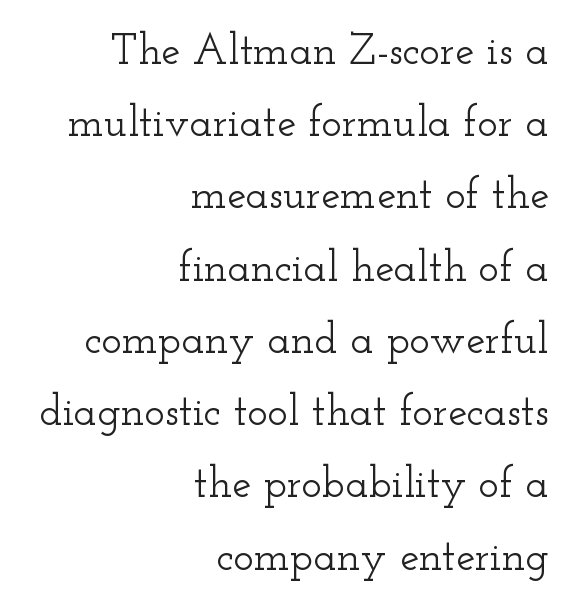
The image shows 43 px wide serif type, upright; set right-aligned, normal line spacing (1.68x), normal letter spacing, not underlined; low stroke contrast and a small x-height.
